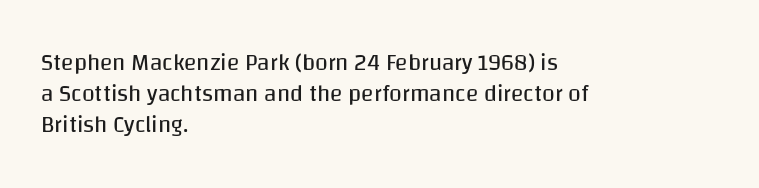
The image shows 23 px text type, upright; set left-aligned, normal line spacing (1.34x), normal letter spacing, not underlined.
